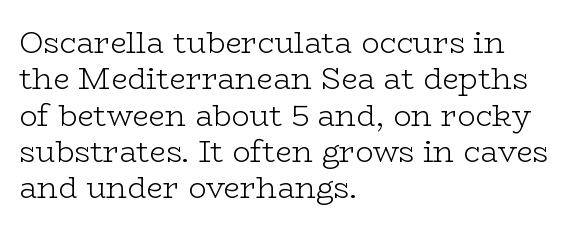
{"serif": "yes", "italic": "no", "bold": "no", "weight": "light", "width": "wide", "stroke_contrast": "low", "x_height": "medium", "monospaced": "no", "underline": "no", "align": "left", "line_spacing_ratio": 1.21, "letter_spacing": "normal", "letter_spacing_em": 0.0, "glyph_px": 30}
